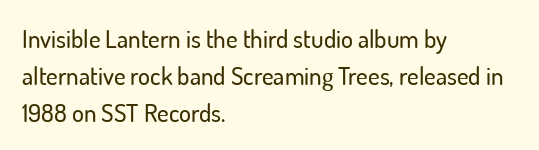
The image shows 25 px text type, upright; set left-aligned, normal line spacing (1.48x), normal letter spacing, not underlined.
